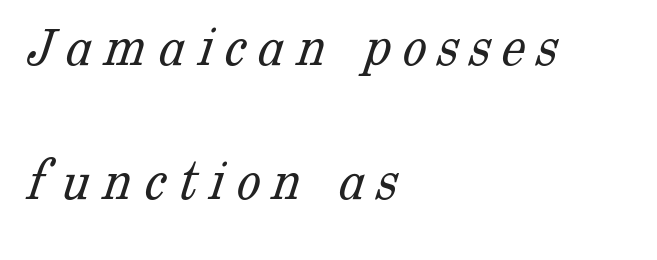
The image shows 60 px light serif type; set left-aligned, loose line spacing (2.23x), unusually wide letter spacing (+0.2 em), not underlined; low stroke contrast and a medium x-height.
